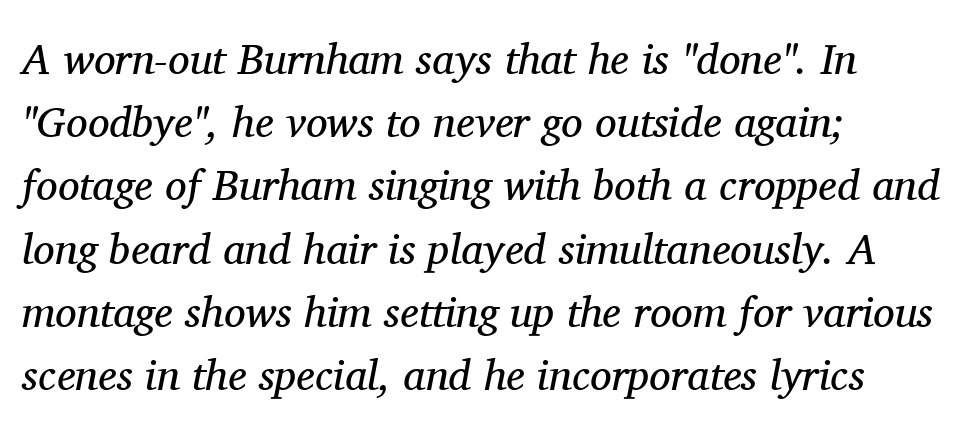
Q: Is the text bold? A: No.
Q: Is the text italic (slanted)? A: Yes, it leans right by about 11 degrees.
Q: Is the typeface a serif or a sans-serif typeface? A: Serif.
Q: Is the text underlined? A: No.
Q: How is the paragraph aligned? A: Left-aligned.
Q: Is the spacing between letters normal or unusually wide? A: Normal.
Q: Is the spacing between lines tight, normal or loose? A: Normal.
Q: Width (condensed, normal, or wide)? A: Normal.
Q: Stroke contrast? A: Medium.
Q: x-height? A: Medium.
Q: Monospaced? A: No.
